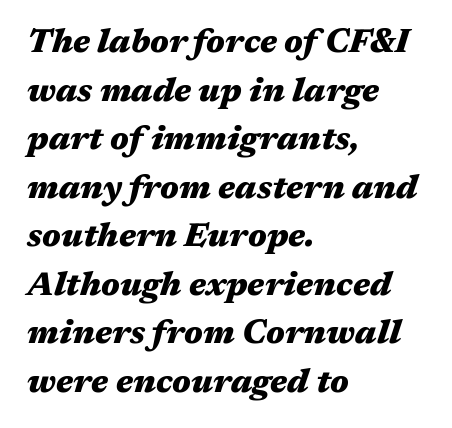
The image shows 33 px heavy, wide type, italic (leaning right); set left-aligned, normal line spacing (1.47x), normal letter spacing, not underlined; medium stroke contrast and a medium x-height.
